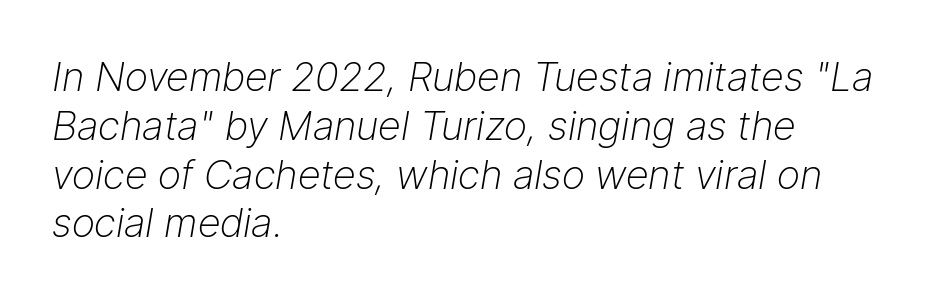
Q: Is the text bold? A: No.
Q: Is the text italic (slanted)? A: Yes, it leans right by about 9 degrees.
Q: Is the text underlined? A: No.
Q: How is the paragraph aligned? A: Left-aligned.
Q: Is the spacing between letters normal or unusually wide? A: Normal.
Q: Width (condensed, normal, or wide)? A: Normal.
Q: Stroke contrast? A: Low.
Q: x-height? A: Medium.
Q: Monospaced? A: No.
